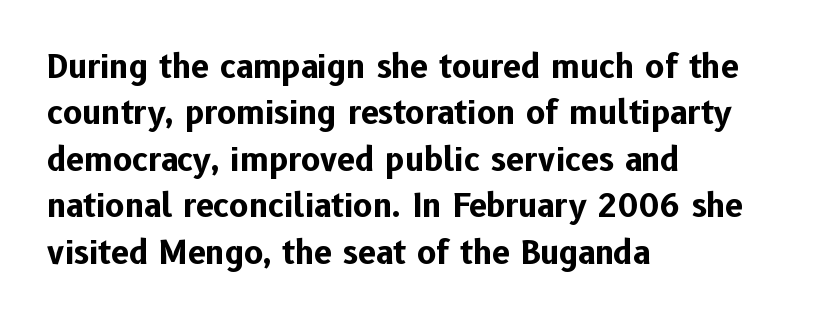
Q: Is the text bold? A: Yes.
Q: Is the text italic (slanted)? A: No, it is upright.
Q: Is the typeface a serif or a sans-serif typeface? A: Sans-serif.
Q: Is the text underlined? A: No.
Q: How is the paragraph aligned? A: Left-aligned.
Q: Is the spacing between letters normal or unusually wide? A: Normal.
Q: Is the spacing between lines tight, normal or loose? A: Normal.
Q: Width (condensed, normal, or wide)? A: Normal.
Q: Stroke contrast? A: Low.
Q: x-height? A: Medium.
Q: Monospaced? A: No.
